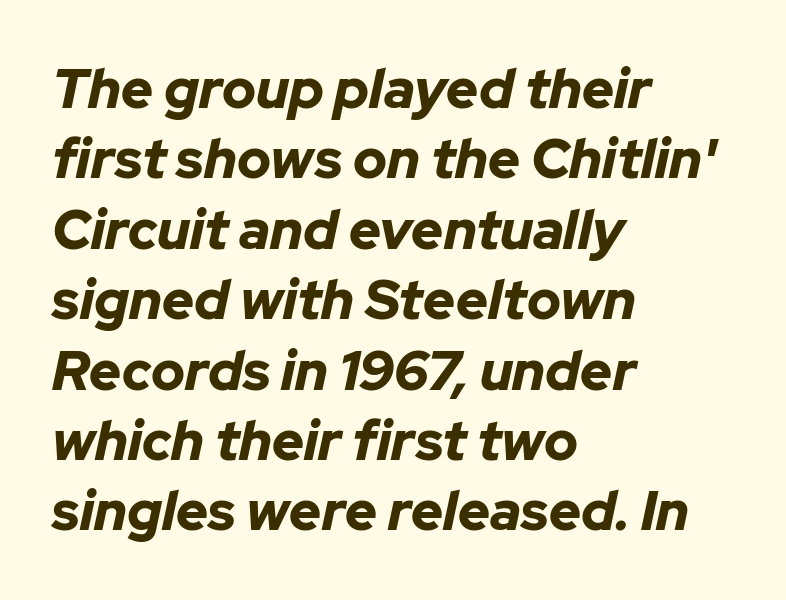
Q: Is the text bold? A: Yes.
Q: Is the text italic (slanted)? A: Yes, it leans right by about 12 degrees.
Q: Is the text underlined? A: No.
Q: How is the paragraph aligned? A: Left-aligned.
Q: Is the spacing between letters normal or unusually wide? A: Normal.
Q: Is the spacing between lines tight, normal or loose? A: Normal.
Q: Width (condensed, normal, or wide)? A: Normal.
Q: Stroke contrast? A: Low.
Q: x-height? A: Medium.
Q: Monospaced? A: No.
